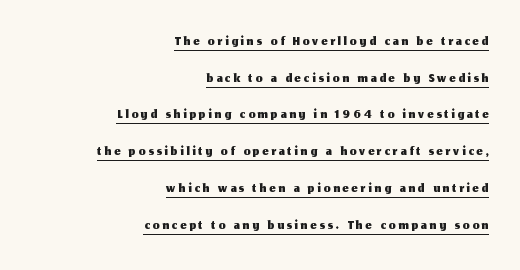
The rendering anchors every line to the right-hand side. Ascenders rise straight up at ninety degrees. The rendered words wear a rule along their underside.
